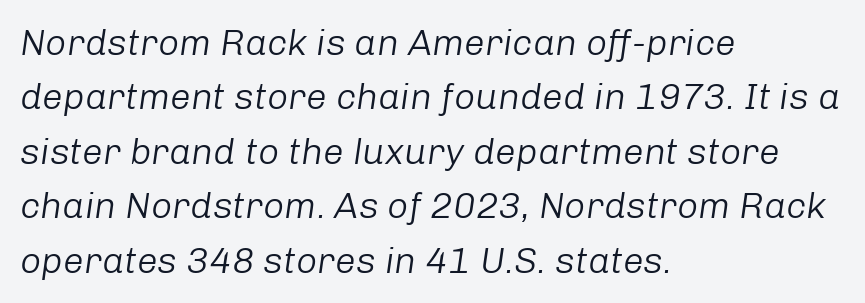
The rendering applies a slant to the glyphs. Each stroke keeps to a modest, everyday thickness or less. Each letter keeps its own natural width here, so spacing adapts to shape. The words here are not underlined.
